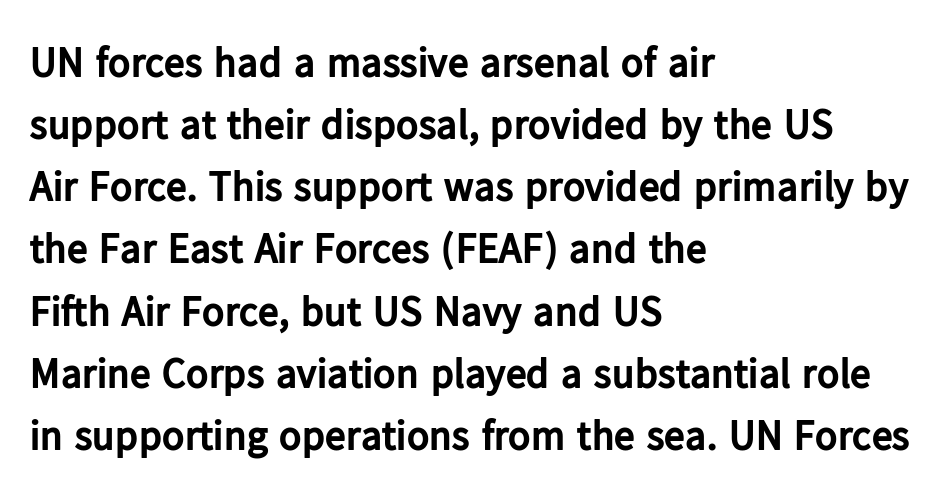
A normal amount of white space separates one row of letters from the next. Notice how the passage keeps a crisp vertical edge on the left only. Here the glyphs are tracked normally, forming tight word shapes. The face used here is a sans, in the tradition of grotesques and geometrics. What weight is shown? A full bold with thick strokes. Posture: vertical.
